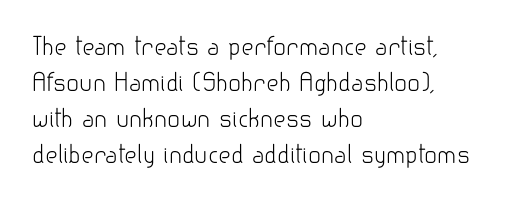
{"italic": "no", "bold": "no", "underline": "no", "align": "left", "line_spacing": "normal", "line_spacing_ratio": 1.5, "letter_spacing": "normal", "letter_spacing_em": 0.0, "glyph_px": 24}
